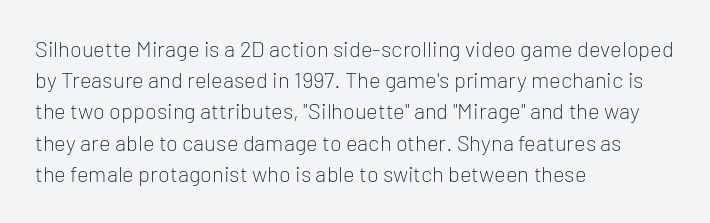
The image shows 22 px text type, upright; set left-aligned, normal line spacing (1.42x), normal letter spacing, not underlined.
